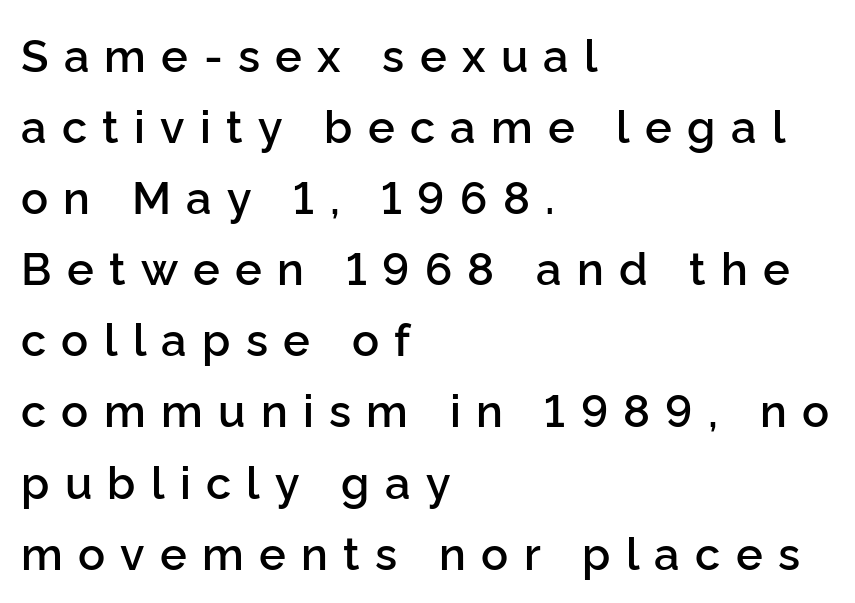
Q: Is the text bold? A: Semi-bold.
Q: Is the text italic (slanted)? A: No, it is upright.
Q: Is the typeface a serif or a sans-serif typeface? A: Sans-serif.
Q: Is the text underlined? A: No.
Q: How is the paragraph aligned? A: Left-aligned.
Q: Is the spacing between letters normal or unusually wide? A: Unusually wide.
Q: Is the spacing between lines tight, normal or loose? A: Normal.
Q: Width (condensed, normal, or wide)? A: Normal.
Q: Stroke contrast? A: Low.
Q: x-height? A: Medium.
Q: Monospaced? A: No.
